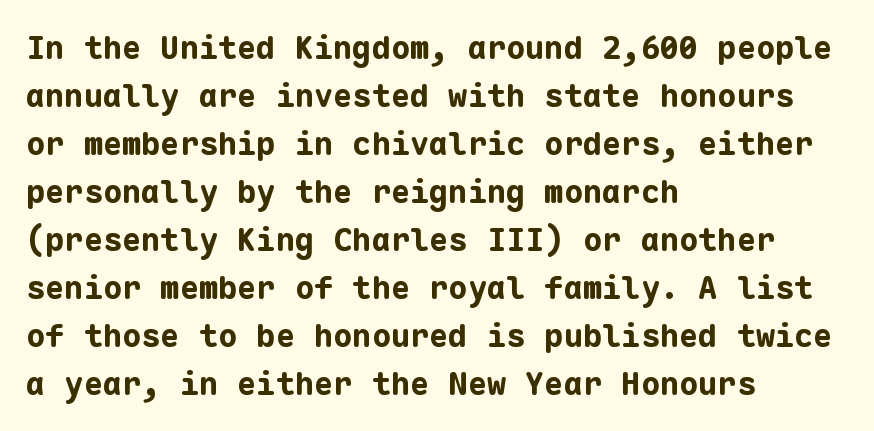
Q: Is the text bold? A: Yes.
Q: Is the text italic (slanted)? A: No, it is upright.
Q: Is the typeface a serif or a sans-serif typeface? A: Sans-serif.
Q: Is the text underlined? A: No.
Q: How is the paragraph aligned? A: Left-aligned.
Q: Is the spacing between letters normal or unusually wide? A: Normal.
Q: Is the spacing between lines tight, normal or loose? A: Normal.
Q: Width (condensed, normal, or wide)? A: Normal.
Q: Stroke contrast? A: Low.
Q: x-height? A: Medium.
Q: Monospaced? A: Yes.
